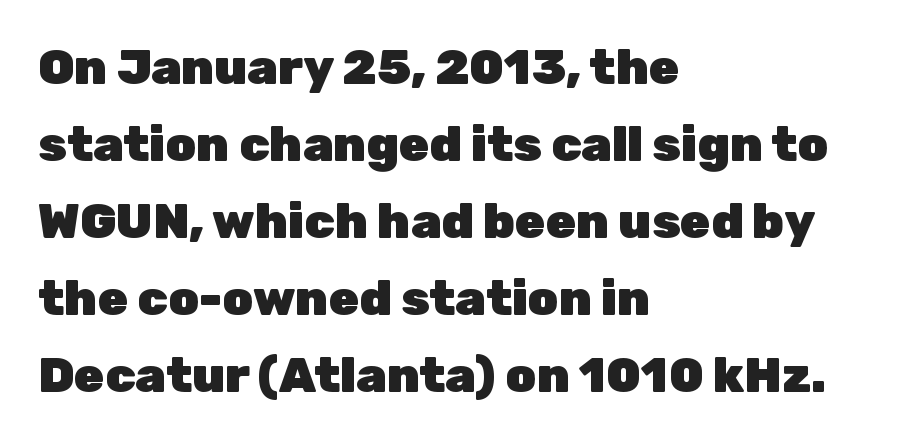
The image shows 49 px heavy sans-serif type, upright; set left-aligned, normal line spacing (1.57x), normal letter spacing, not underlined; low stroke contrast and a medium x-height.
